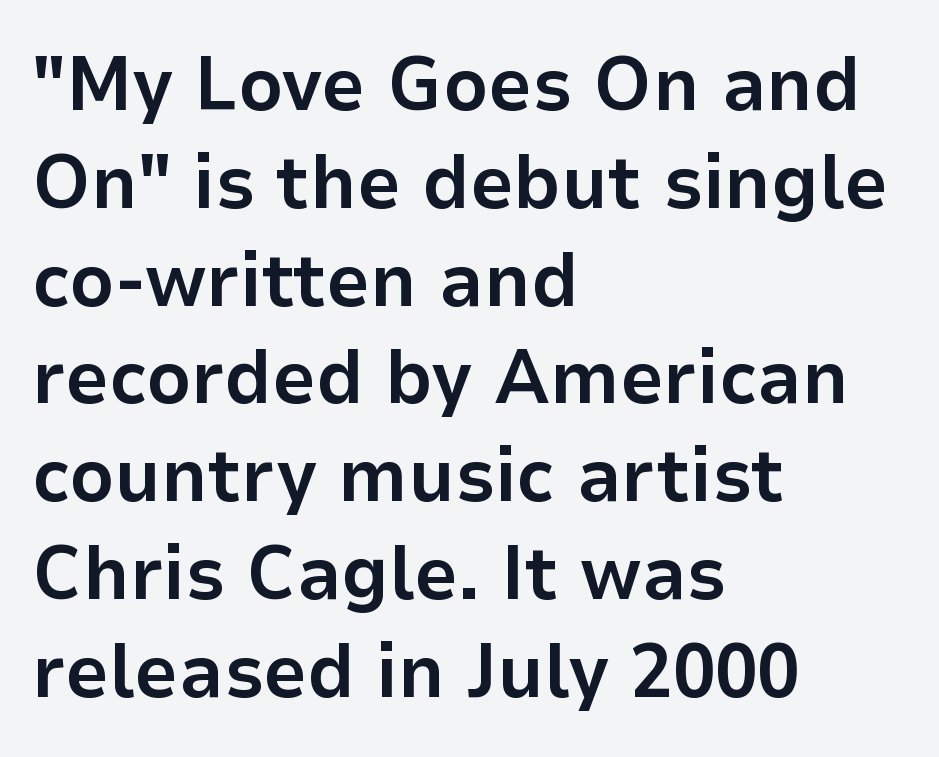
Q: Is the text bold? A: Yes.
Q: Is the text italic (slanted)? A: No, it is upright.
Q: Is the typeface a serif or a sans-serif typeface? A: Sans-serif.
Q: Is the text underlined? A: No.
Q: How is the paragraph aligned? A: Left-aligned.
Q: Is the spacing between letters normal or unusually wide? A: Normal.
Q: Is the spacing between lines tight, normal or loose? A: Normal.
Q: Width (condensed, normal, or wide)? A: Normal.
Q: Stroke contrast? A: Low.
Q: x-height? A: Medium.
Q: Monospaced? A: No.
